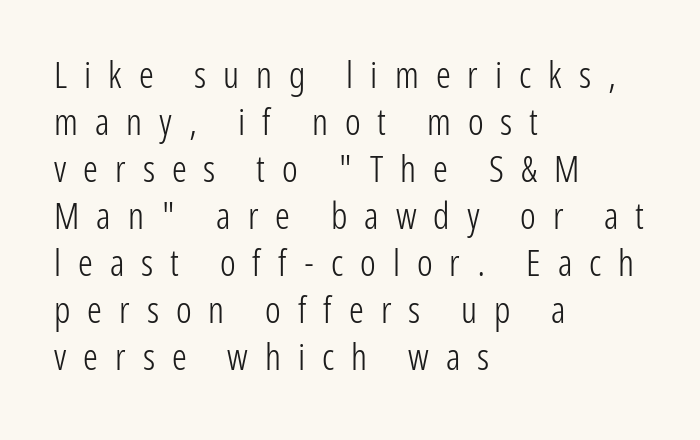
{"serif": "no", "italic": "no", "bold": "no", "weight": "light", "width": "condensed", "stroke_contrast": "low", "x_height": "medium", "monospaced": "no", "underline": "no", "align": "left", "line_spacing": "normal", "line_spacing_ratio": 1.27, "letter_spacing": "wide", "letter_spacing_em": 0.46, "glyph_px": 37}
